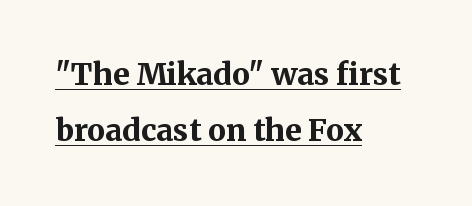
{"serif": "yes", "italic": "no", "bold": "yes", "weight": "bold", "width": "normal", "stroke_contrast": "medium", "x_height": "medium", "monospaced": "no", "underline": "yes", "align": "left", "line_spacing_ratio": 1.87, "letter_spacing": "normal", "letter_spacing_em": 0.0, "glyph_px": 30}
